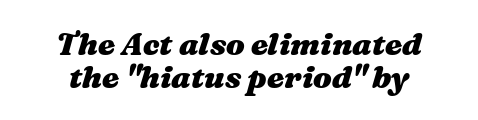
The image shows 31 px heavy, wide type, italic (leaning right); set tight line spacing (1.05x), normal letter spacing, not underlined; medium stroke contrast and a medium x-height.
